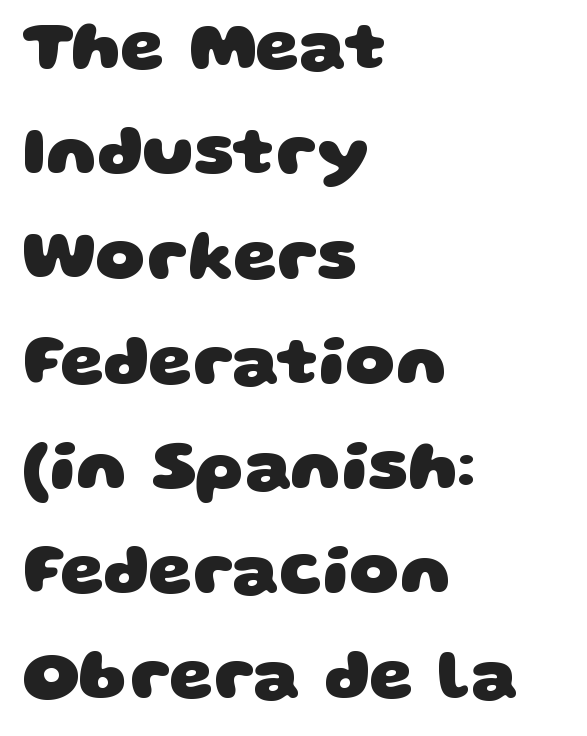
The image shows 69 px heavy, wide sans-serif type; set left-aligned, normal line spacing (1.52x), normal letter spacing, not underlined; low stroke contrast and a large x-height.
